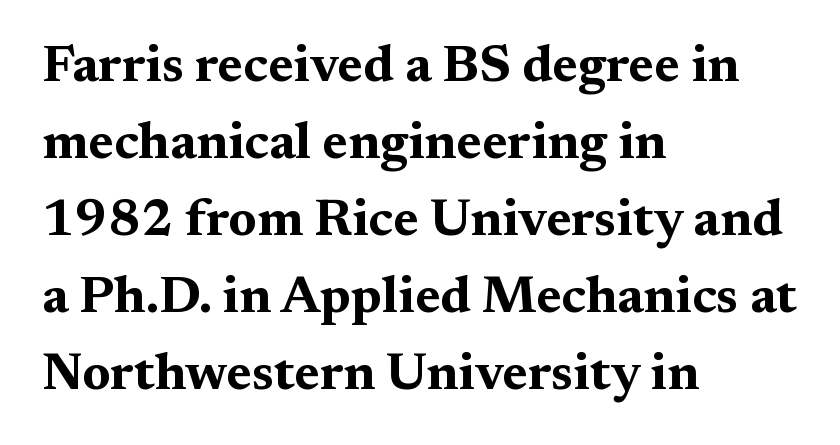
Q: Is the text bold? A: Yes.
Q: Is the text italic (slanted)? A: No, it is upright.
Q: Is the typeface a serif or a sans-serif typeface? A: Serif.
Q: Is the text underlined? A: No.
Q: How is the paragraph aligned? A: Left-aligned.
Q: Is the spacing between letters normal or unusually wide? A: Normal.
Q: Is the spacing between lines tight, normal or loose? A: Normal.
Q: Width (condensed, normal, or wide)? A: Wide.
Q: Stroke contrast? A: Medium.
Q: x-height? A: Medium.
Q: Monospaced? A: No.
